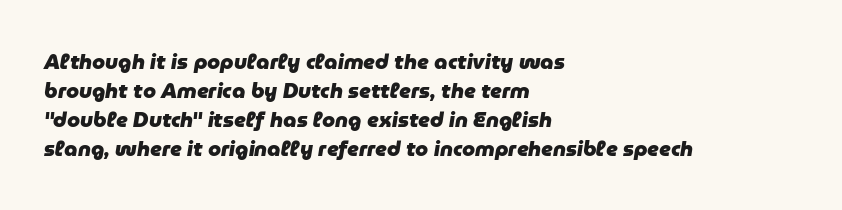
Q: Is the text bold? A: Yes.
Q: Is the text italic (slanted)? A: Yes, it leans right by about 9 degrees.
Q: Is the text underlined? A: No.
Q: How is the paragraph aligned? A: Left-aligned.
Q: Is the spacing between letters normal or unusually wide? A: Normal.
Q: Is the spacing between lines tight, normal or loose? A: Normal.
